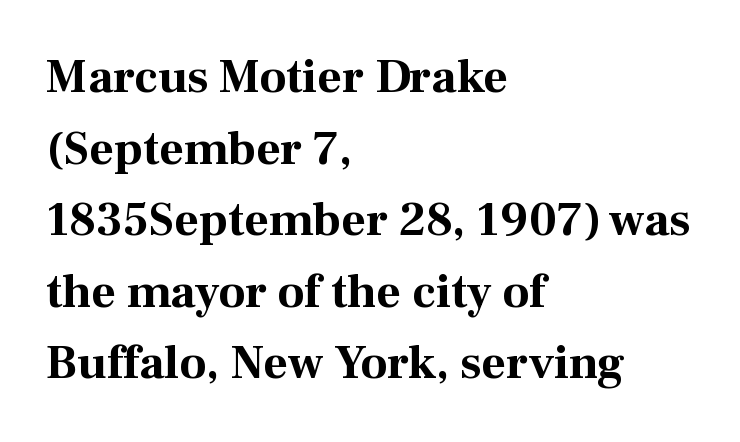
The compositor pushed each line to the left boundary. Yep, those are serifs on the letters. Just letters on the line, the space beneath them empty. If you measured baseline to baseline, you'd find a middling distance.
